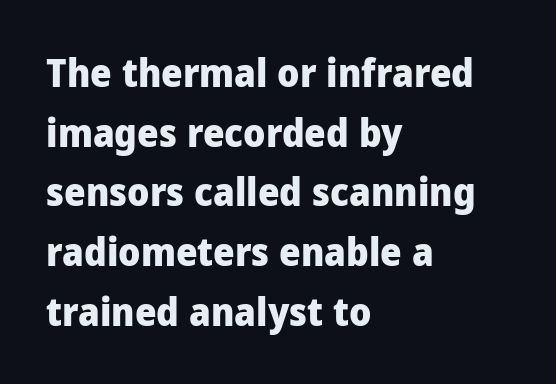
The image shows 38 px heavy sans-serif type, upright; set left-aligned, normal line spacing (1.57x), normal letter spacing, not underlined; low stroke contrast and a medium x-height.
